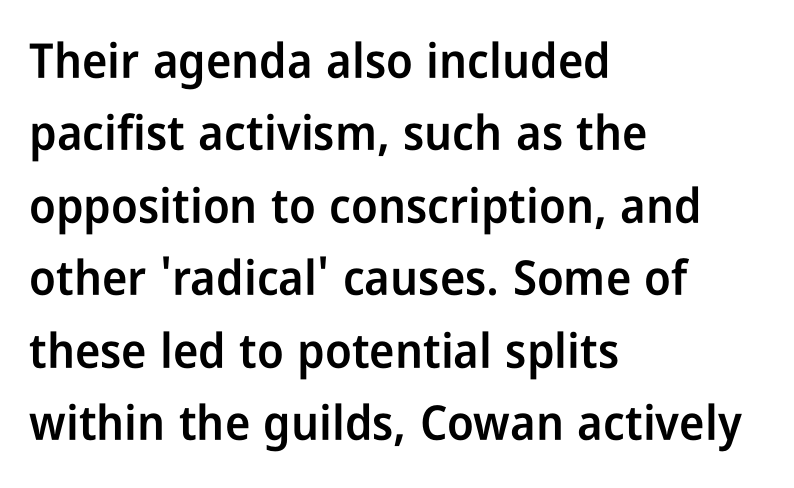
Q: Is the text bold? A: Semi-bold.
Q: Is the text italic (slanted)? A: No, it is upright.
Q: Is the typeface a serif or a sans-serif typeface? A: Sans-serif.
Q: Is the text underlined? A: No.
Q: How is the paragraph aligned? A: Left-aligned.
Q: Is the spacing between letters normal or unusually wide? A: Normal.
Q: Is the spacing between lines tight, normal or loose? A: Normal.
Q: Width (condensed, normal, or wide)? A: Condensed.
Q: Stroke contrast? A: Low.
Q: x-height? A: Medium.
Q: Monospaced? A: No.
